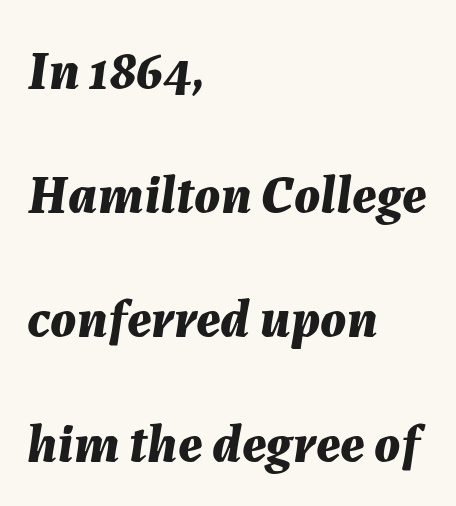
Q: Is the text bold? A: Yes.
Q: Is the text italic (slanted)? A: Yes, it leans right by about 7 degrees.
Q: Is the text underlined? A: No.
Q: How is the paragraph aligned? A: Left-aligned.
Q: Is the spacing between letters normal or unusually wide? A: Normal.
Q: Is the spacing between lines tight, normal or loose? A: Loose.
Q: Width (condensed, normal, or wide)? A: Normal.
Q: Stroke contrast? A: Medium.
Q: x-height? A: Medium.
Q: Monospaced? A: No.
